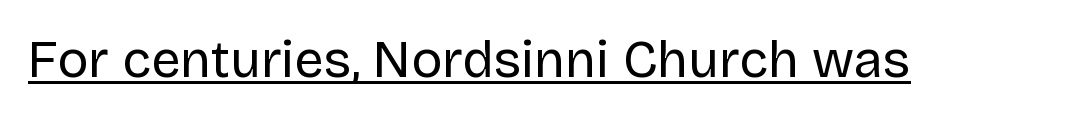
The image shows 52 px regular-weight sans-serif type, upright; set normal letter spacing, underlined; low stroke contrast and a large x-height.
